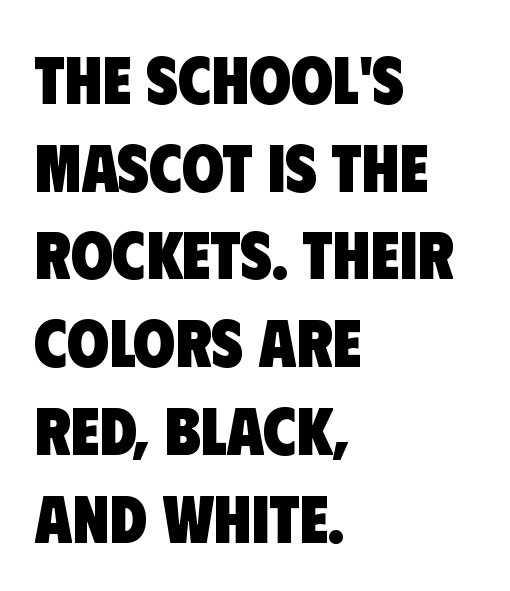
{"serif": "no", "bold": "yes", "weight": "heavy", "width": "condensed", "stroke_contrast": "low", "x_height": "large", "monospaced": "no", "underline": "no", "align": "left", "line_spacing": "normal", "line_spacing_ratio": 1.29, "letter_spacing": "normal", "letter_spacing_em": 0.0, "glyph_px": 68}
